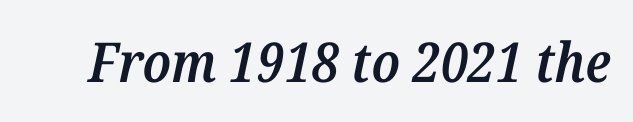
{"serif": "yes", "italic": "yes", "lean": "right", "slant_degrees": 12, "bold": "semi", "weight": "semibold", "width": "normal", "stroke_contrast": "medium", "x_height": "medium", "monospaced": "no", "underline": "no", "letter_spacing": "normal", "letter_spacing_em": 0.0, "glyph_px": 55}
